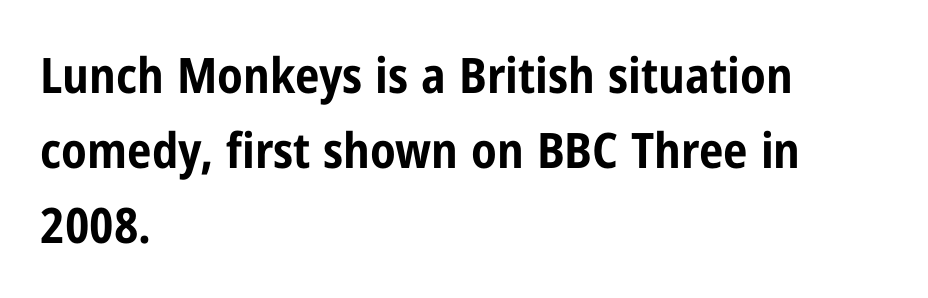
The image shows 49 px bold, condensed sans-serif type, upright; set left-aligned, normal line spacing (1.53x), normal letter spacing, not underlined; low stroke contrast and a medium x-height.
